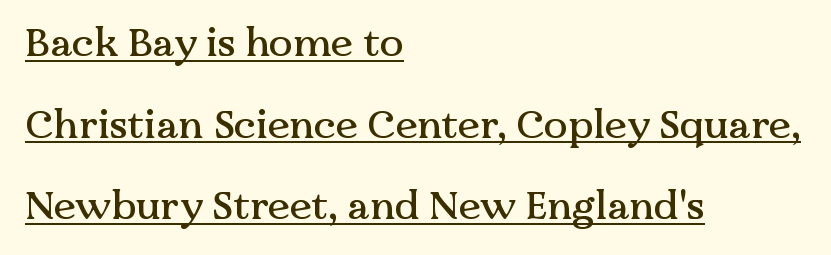
What stands out about the letter spacing? Nothing — it is the standard amount. One-word summary of the alignment: left. This block would shrink considerably if given ordinary leading; it's expanded now. Each letter keeps its own natural width here, so spacing adapts to shape. The typesetter has applied underlining to the passage shown.
